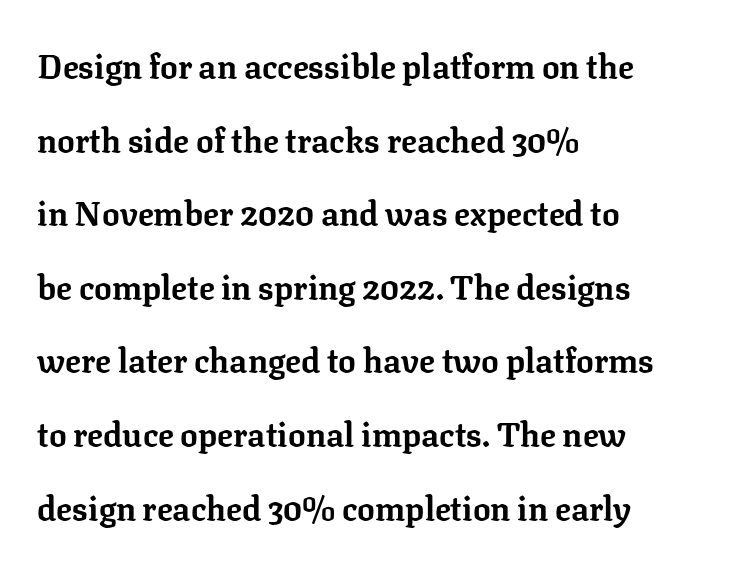
{"serif": "yes", "italic": "no", "bold": "yes", "weight": "bold", "width": "normal", "stroke_contrast": "low", "x_height": "medium", "monospaced": "no", "underline": "no", "align": "left", "line_spacing": "loose", "line_spacing_ratio": 2.23, "letter_spacing": "normal", "letter_spacing_em": 0.0, "glyph_px": 33}
